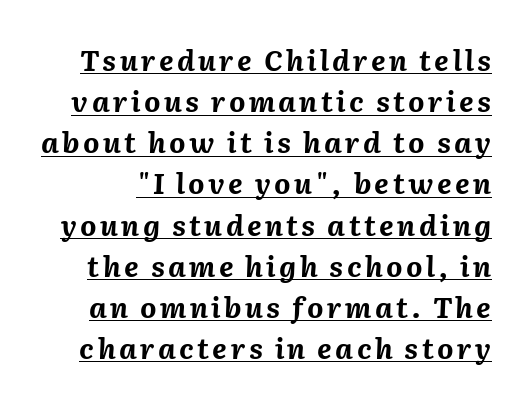
Q: Is the text bold? A: Yes.
Q: Is the text italic (slanted)? A: Yes, it leans right by about 2 degrees.
Q: Is the text underlined? A: Yes.
Q: Is the spacing between lines tight, normal or loose? A: Normal.
Q: Width (condensed, normal, or wide)? A: Normal.
Q: Stroke contrast? A: Medium.
Q: x-height? A: Medium.
Q: Monospaced? A: No.
